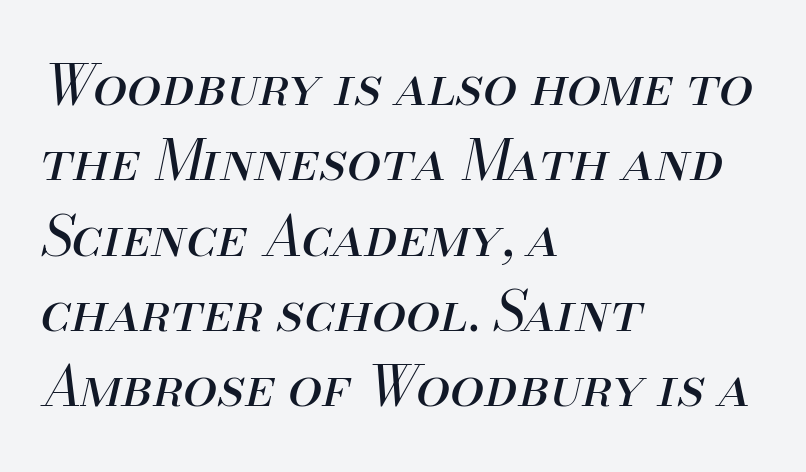
This sample has the flowing, uneven cadence of proportional lettering. Type without underlining. Layout note: lines flush left. The weight would be labelled regular, book, light, or lighter still. Each word holds together tightly as a unit, with standard inter-letter gaps.
